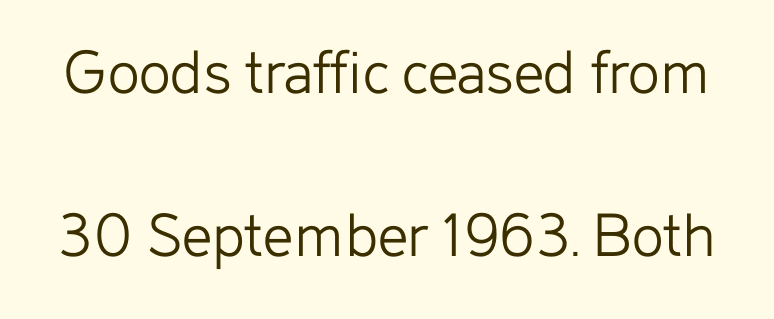
Letter spacing: default. Proportional: the letters do not fall into vertical columns. Honestly, the rows look like they've been pulled way apart. Ascenders rise straight up at ninety degrees. Lines of text with bare space underneath. Unbolded letterforms with no extra heft.
